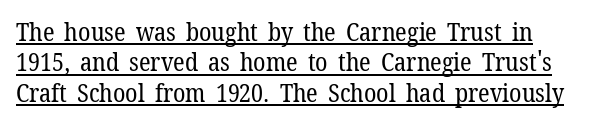
Q: Is the text bold? A: No.
Q: Is the text italic (slanted)? A: No, it is upright.
Q: Is the text underlined? A: Yes.
Q: Is the spacing between letters normal or unusually wide? A: Normal.
